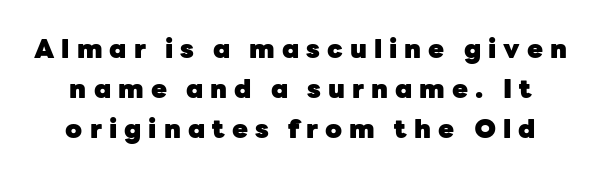
The specimen reads as upright at a glance. Summary of weight: heavy, a full bold. Glyph-to-glyph distance is far greater than everyday printed text. Baseline-to-baseline distance is the conventional proportion of letter height.
